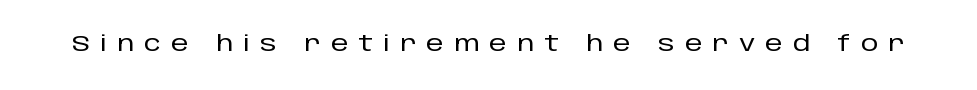
{"italic": "no", "underline": "no", "letter_spacing": "wide", "letter_spacing_em": 0.46, "glyph_px": 22}
